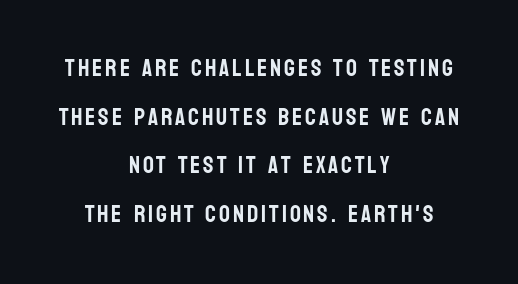
The image shows 24 px text type, upright; set centered, loose line spacing (2.03x), not underlined.
